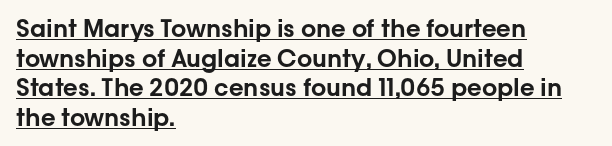
Posture: vertical. Quick note: underline on. The passage shown has conventional tracking throughout. Layout note: lines flush left.
